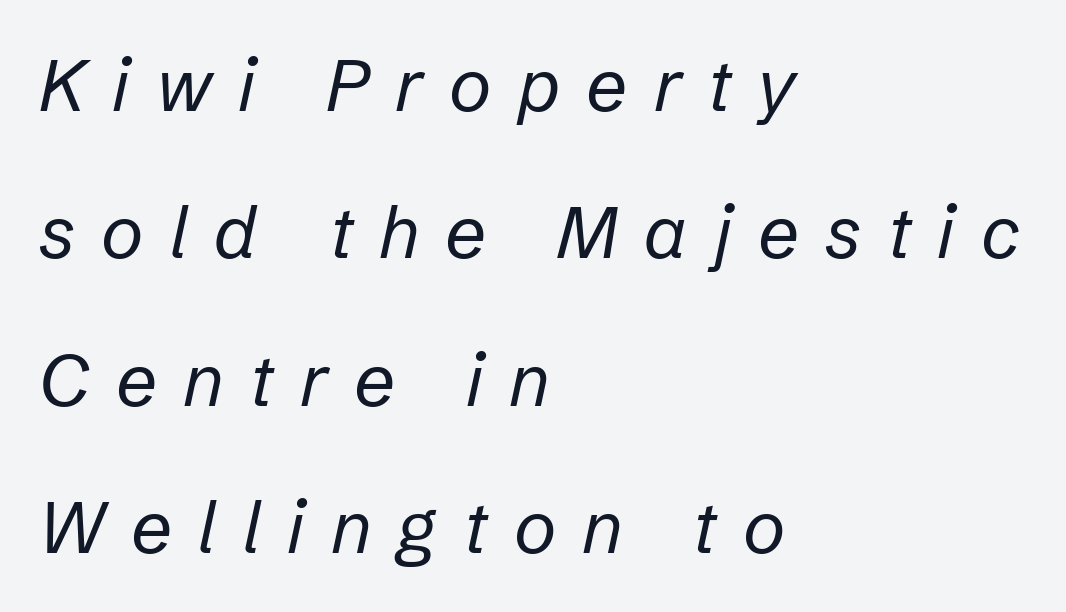
Q: Is the text bold? A: No.
Q: Is the text italic (slanted)? A: Yes, it leans right by about 12 degrees.
Q: Is the text underlined? A: No.
Q: How is the paragraph aligned? A: Left-aligned.
Q: Is the spacing between letters normal or unusually wide? A: Unusually wide.
Q: Is the spacing between lines tight, normal or loose? A: Loose.
Q: Width (condensed, normal, or wide)? A: Normal.
Q: Stroke contrast? A: Low.
Q: x-height? A: Medium.
Q: Monospaced? A: No.
